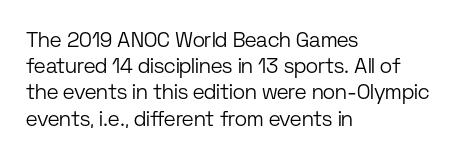
Does extra space separate the letters? No, they use regular spacing. Layout note: lines flush left. The area under the type is left untouched. This reads as an unemphasized weight, regular at the heaviest. This is roman type, the default non-slanted kind. Vertical spacing — default.
